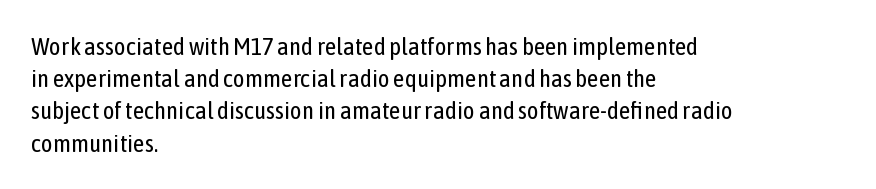
Q: Is the text bold? A: No.
Q: Is the text italic (slanted)? A: No, it is upright.
Q: Is the text underlined? A: No.
Q: How is the paragraph aligned? A: Left-aligned.
Q: Is the spacing between letters normal or unusually wide? A: Normal.
Q: Is the spacing between lines tight, normal or loose? A: Normal.
